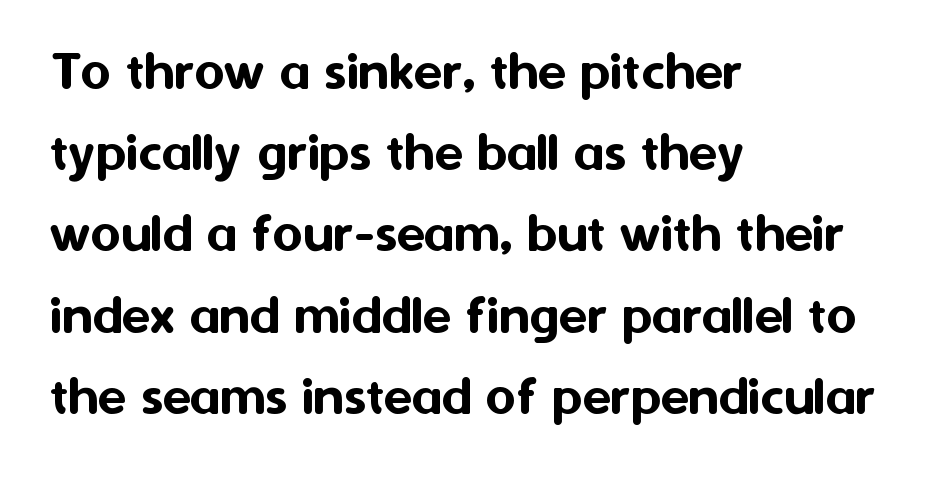
The font family rendered here belongs to the sans-serif group. This is the regular roman posture of the typeface. Do the characters align in a grid? No, the font is proportional. One-word summary of the alignment: left.
